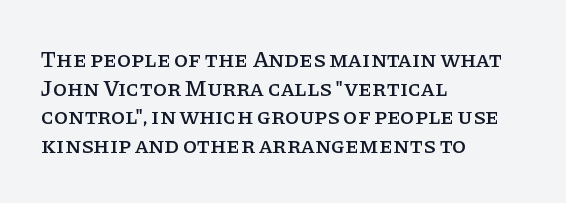
{"italic": "no", "underline": "no", "align": "left", "line_spacing": "normal", "line_spacing_ratio": 1.25, "letter_spacing": "normal", "letter_spacing_em": 0.0, "glyph_px": 23}
